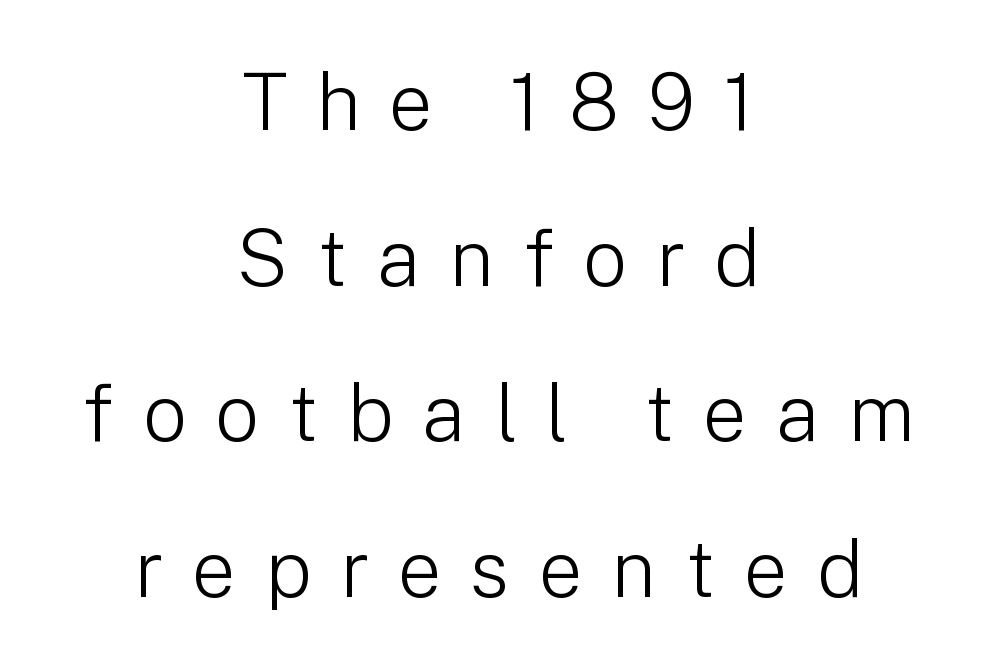
The leading is generous, giving the passage an open texture. The typeface chosen for these lines omits serifs. Has an underline been added? It has not. Honestly, the letter spacing is so wide it's the main thing you notice. Varying glyph widths throughout — classic text-font behaviour.
